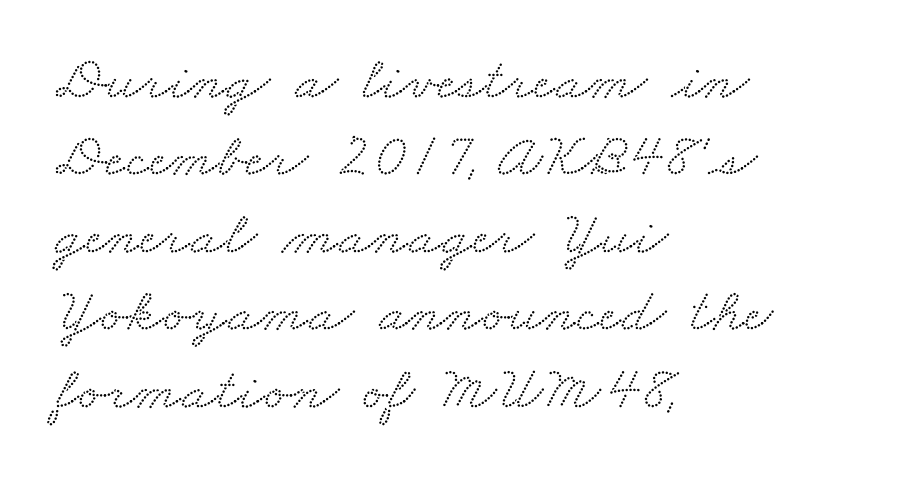
The passage shown stacks its lines at a standard gap. Casual observation: everything's shoved over to the left. Underline: absent. Character widths vary here, with narrow letters taking less room than wide ones.
